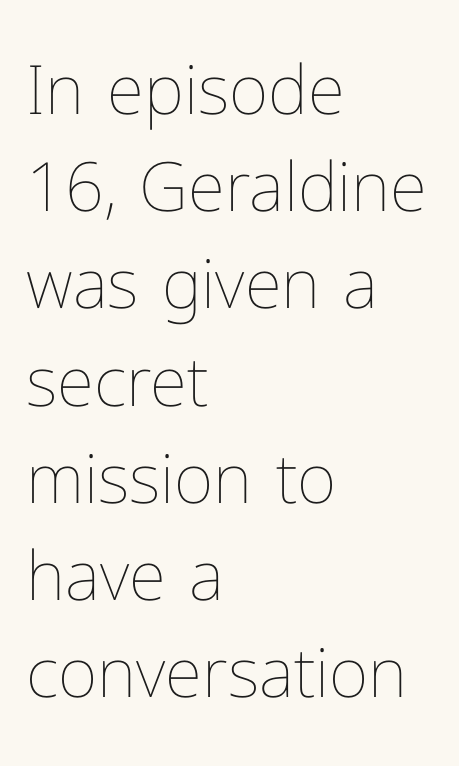
The image shows 68 px thin type, upright; set left-aligned, normal line spacing (1.43x), normal letter spacing, not underlined; low stroke contrast and a medium x-height.
